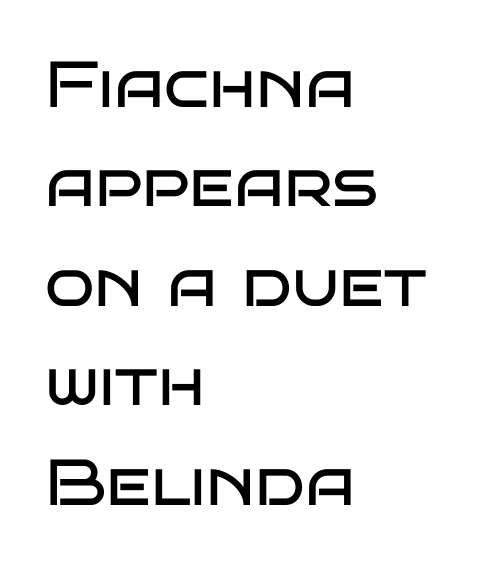
The image shows 65 px regular-weight, wide sans-serif type, upright; set left-aligned, normal line spacing (1.53x), normal letter spacing, not underlined; low stroke contrast and a large x-height.
